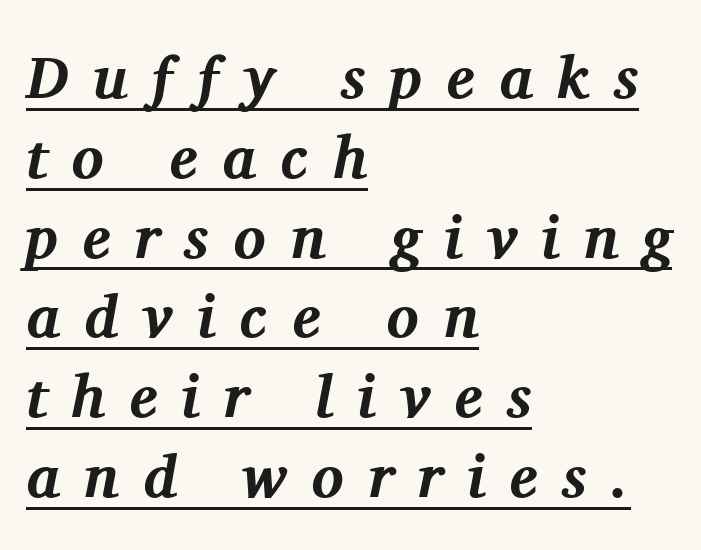
The image shows 60 px bold serif type, italic (leaning right); set left-aligned, normal line spacing (1.33x), unusually wide letter spacing (+0.4 em), underlined; medium stroke contrast and a medium x-height.
